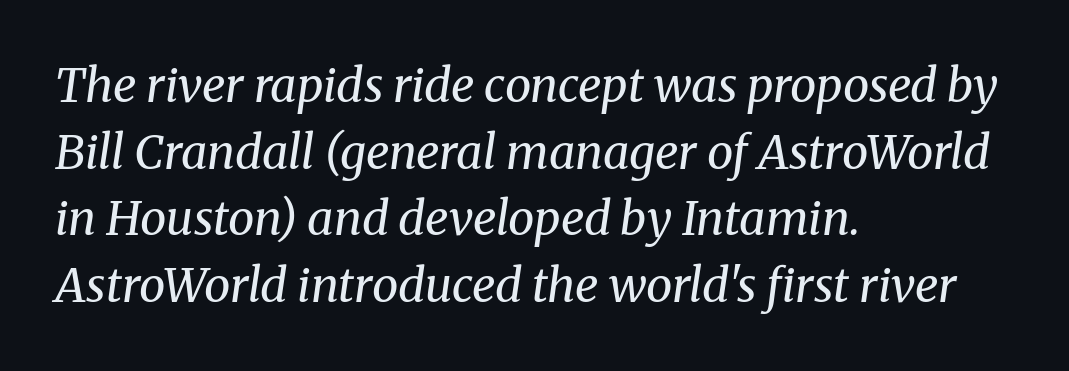
Small tapered or slab feet sit at the stroke ends, so this counts as serif. The rows are spaced the way most documents space them. Counters stay open thanks to moderate or lighter strokes. This sample has the flowing, uneven cadence of proportional lettering. These lines stack with their left ends in a neat column.
